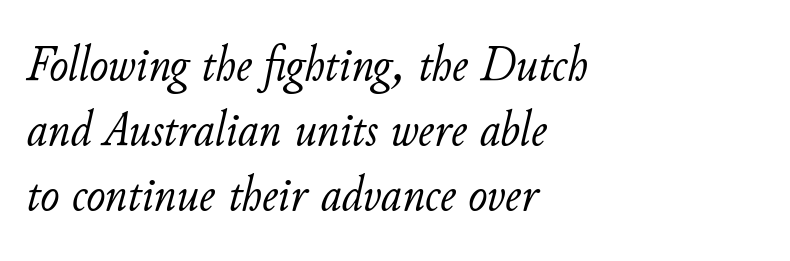
In terms of leading, this rendering sits right in the middle. The baseline area is clear. The gaps between neighbouring characters are ordinary and unremarkable. Designer's note — italics engaged. Each line starts at the same left margin while the right side varies.
